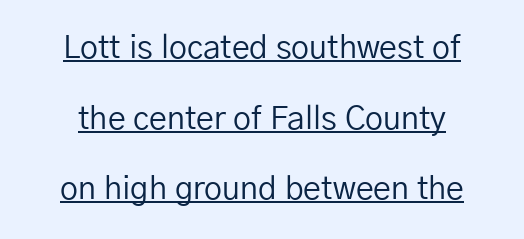
Like a heading marked for emphasis, these lines bear an underscore. Stem width sits at or under what a default text font uses. Nobody touched the tracking dial on this one. The designer went with a sans here, leaving each stem footless. Looks like regular typesetting: each glyph gets only the width it needs. If you measured baseline to baseline, you'd find a long distance.
